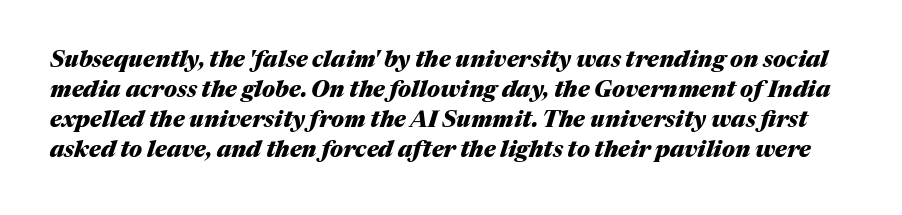
The image shows 23 px bold type, italic (leaning right); set normal line spacing (1.31x), normal letter spacing, not underlined.
